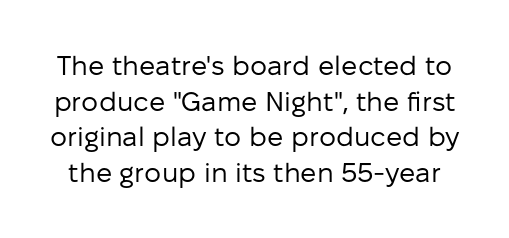
Q: Is the text bold? A: No.
Q: Is the text italic (slanted)? A: No, it is upright.
Q: Is the text underlined? A: No.
Q: Is the spacing between letters normal or unusually wide? A: Normal.
Q: Is the spacing between lines tight, normal or loose? A: Normal.
